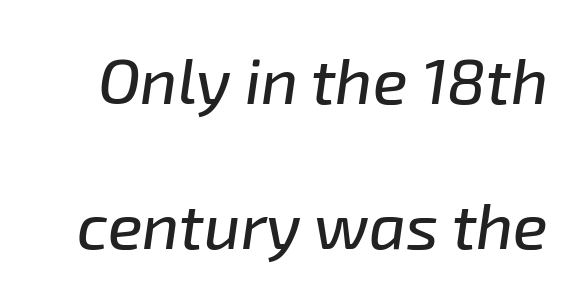
Q: Is the text italic (slanted)? A: Yes, it leans right by about 8 degrees.
Q: Is the text underlined? A: No.
Q: Is the spacing between letters normal or unusually wide? A: Normal.
Q: Is the spacing between lines tight, normal or loose? A: Loose.
Q: Width (condensed, normal, or wide)? A: Normal.
Q: Stroke contrast? A: Low.
Q: x-height? A: Medium.
Q: Monospaced? A: No.
